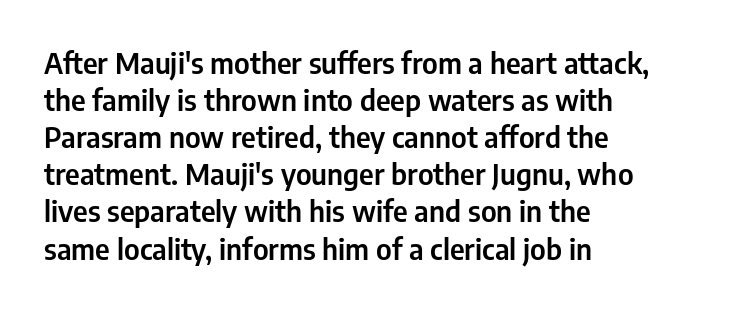
Glyph-to-glyph distance matches everyday printed text. Vertically, the passage feels balanced, rows spaced as you'd expect. Stroke terminals: plain, sans-serif. Check the space under the baseline: it is left empty. No italicization has been applied; the sample stays upright. Horizontal alignment here is leftward, the default for most running prose.
